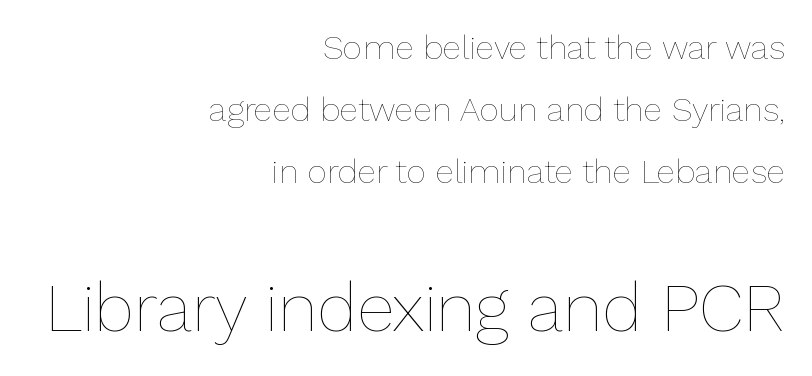
Q: Is the text bold? A: No.
Q: Is the text italic (slanted)? A: No, it is upright.
Q: Is the text underlined? A: No.
Q: How is the paragraph aligned? A: Right-aligned.
Q: Is the spacing between letters normal or unusually wide? A: Normal.
Q: Which block of text is set in a larger size, the first (top) or the second (bottom)? A: The second (bottom) one.
Q: Width (condensed, normal, or wide)? A: Normal.
Q: Stroke contrast? A: Low.
Q: x-height? A: Medium.
Q: Monospaced? A: No.
